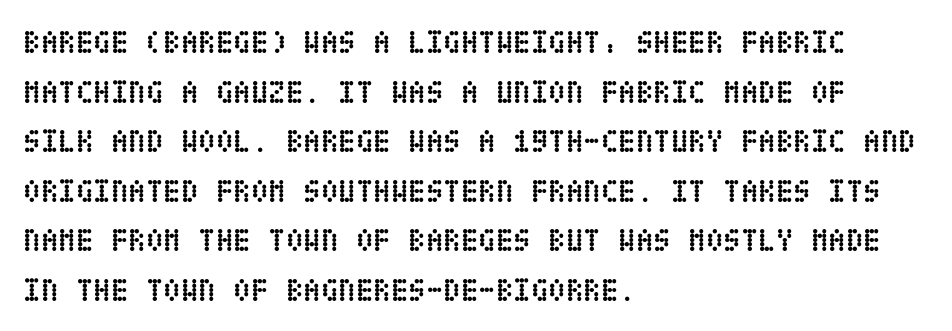
The image shows 32 px semibold, condensed type, upright; set left-aligned, normal line spacing (1.55x), normal letter spacing, not underlined; low stroke contrast and a large x-height.
